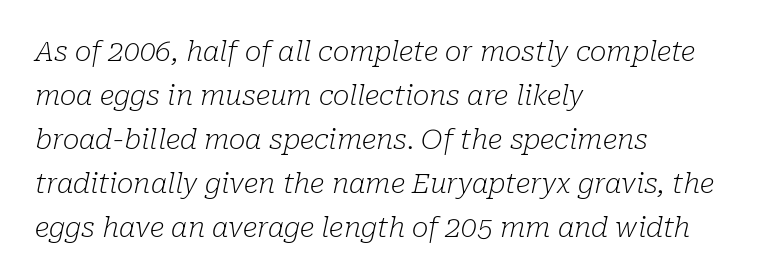
{"serif": "yes", "italic": "yes", "lean": "right", "slant_degrees": 10, "bold": "no", "weight": "light", "width": "normal", "stroke_contrast": "low", "x_height": "medium", "monospaced": "no", "underline": "no", "align": "left", "line_spacing": "normal", "line_spacing_ratio": 1.57, "letter_spacing": "normal", "letter_spacing_em": 0.0, "glyph_px": 28}
